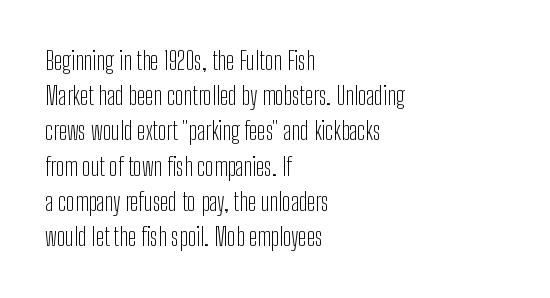
{"italic": "no", "bold": "no", "underline": "no", "align": "left", "line_spacing": "normal", "line_spacing_ratio": 1.41, "letter_spacing": "normal", "letter_spacing_em": 0.0, "glyph_px": 25}
